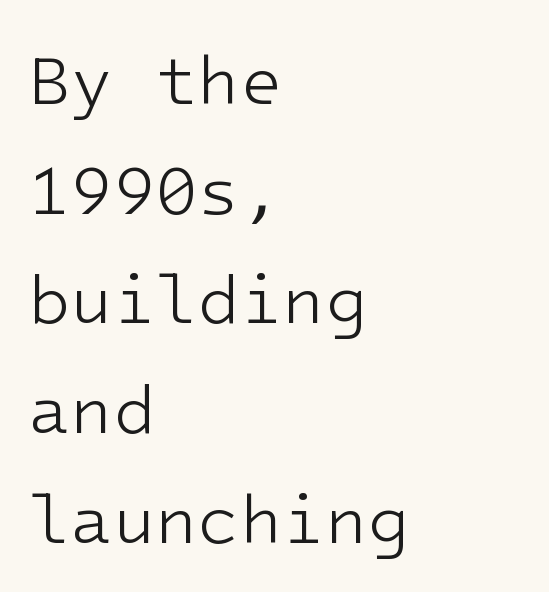
No extra tracking has been applied to these lines. Tall strokes in this sample are plumb rather than angled. The passage shown is typed in a monospace face where columns stay perfectly aligned. The block of text has a typical density, with ordinary space between rows. The area under the type is left untouched. Alignment: flush left.
